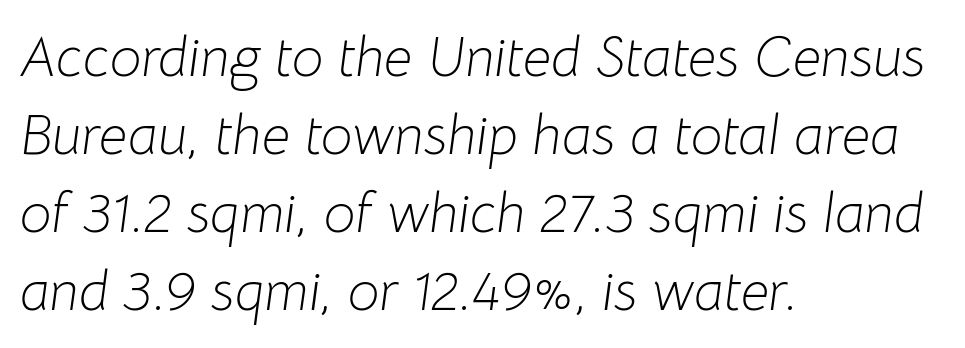
Q: Is the text bold? A: No.
Q: Is the text italic (slanted)? A: Yes, it leans right by about 8 degrees.
Q: Is the text underlined? A: No.
Q: How is the paragraph aligned? A: Left-aligned.
Q: Is the spacing between letters normal or unusually wide? A: Normal.
Q: Is the spacing between lines tight, normal or loose? A: Normal.
Q: Width (condensed, normal, or wide)? A: Normal.
Q: Stroke contrast? A: Low.
Q: x-height? A: Medium.
Q: Monospaced? A: No.
